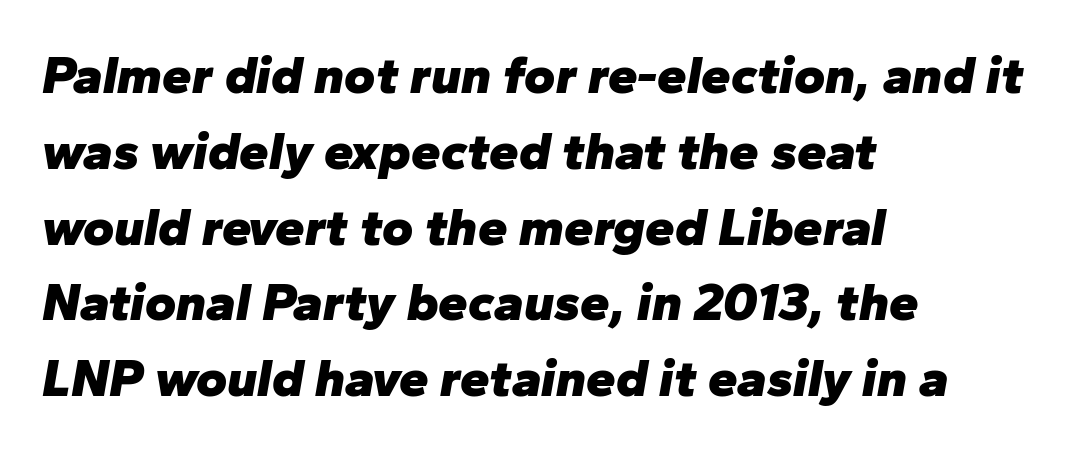
Q: Is the text bold? A: Yes.
Q: Is the text italic (slanted)? A: Yes, it leans right by about 10 degrees.
Q: Is the text underlined? A: No.
Q: How is the paragraph aligned? A: Left-aligned.
Q: Is the spacing between letters normal or unusually wide? A: Normal.
Q: Is the spacing between lines tight, normal or loose? A: Normal.
Q: Width (condensed, normal, or wide)? A: Normal.
Q: Stroke contrast? A: Low.
Q: x-height? A: Medium.
Q: Monospaced? A: No.
